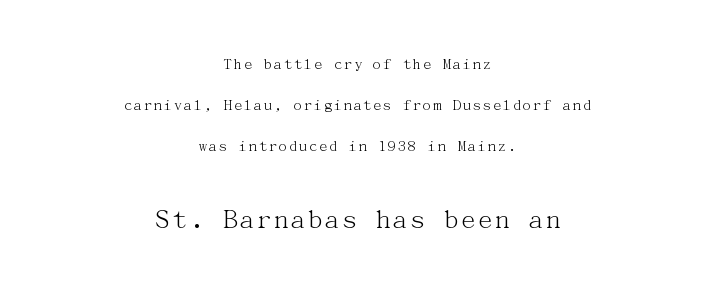
Q: Is the text bold? A: No.
Q: Is the text italic (slanted)? A: No, it is upright.
Q: Is the typeface a serif or a sans-serif typeface? A: Serif.
Q: Is the text underlined? A: No.
Q: How is the paragraph aligned? A: Centered.
Q: Is the spacing between letters normal or unusually wide? A: Normal.
Q: Is the spacing between lines tight, normal or loose? A: Loose.
Q: Which block of text is set in a larger size, the first (top) or the second (bottom)? A: The second (bottom) one.
Q: Width (condensed, normal, or wide)? A: Normal.
Q: Stroke contrast? A: Medium.
Q: x-height? A: Medium.
